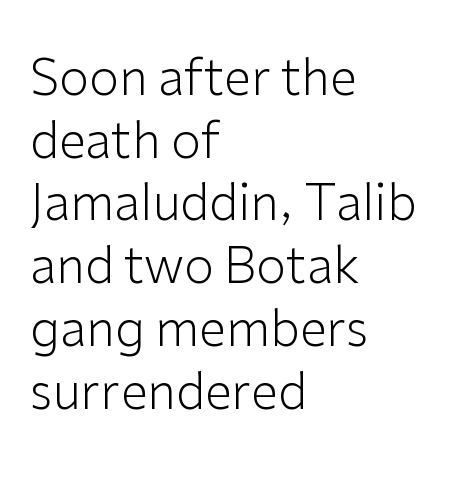
{"serif": "no", "italic": "no", "bold": "no", "weight": "light", "width": "normal", "stroke_contrast": "low", "x_height": "medium", "monospaced": "no", "underline": "no", "align": "left", "line_spacing": "normal", "line_spacing_ratio": 1.28, "letter_spacing": "normal", "letter_spacing_em": 0.0, "glyph_px": 49}
